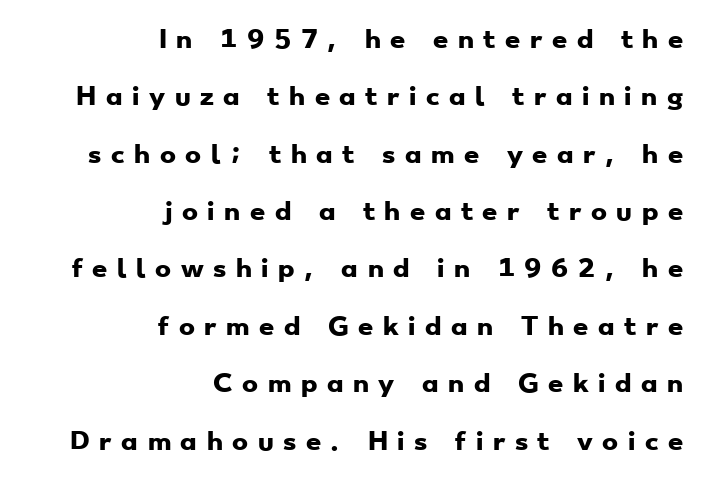
The image shows 24 px bold type; set right-aligned, loose line spacing (2.39x), unusually wide letter spacing (+0.4 em), not underlined.
